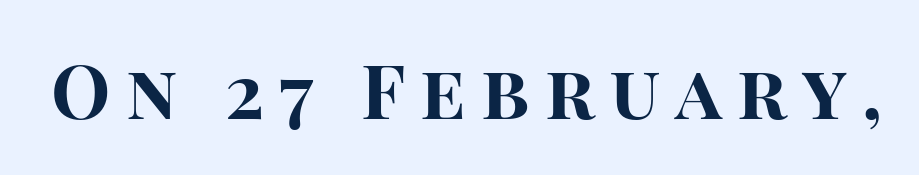
Q: Is the text bold? A: Yes.
Q: Is the text italic (slanted)? A: No, it is upright.
Q: Is the typeface a serif or a sans-serif typeface? A: Sans-serif.
Q: Is the text underlined? A: No.
Q: Is the spacing between letters normal or unusually wide? A: Unusually wide.
Q: Width (condensed, normal, or wide)? A: Normal.
Q: Stroke contrast? A: High.
Q: x-height? A: Large.
Q: Monospaced? A: No.
